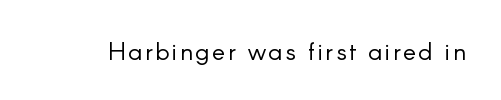
The image shows 25 px text type, upright; set not underlined.
